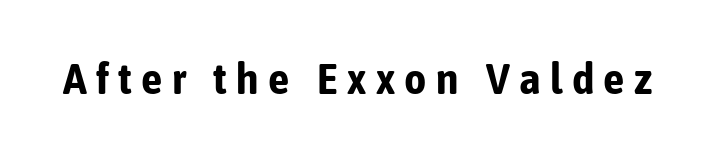
Q: Is the text bold? A: Yes.
Q: Is the text italic (slanted)? A: No, it is upright.
Q: Is the typeface a serif or a sans-serif typeface? A: Sans-serif.
Q: Is the text underlined? A: No.
Q: Is the spacing between letters normal or unusually wide? A: Unusually wide.
Q: Width (condensed, normal, or wide)? A: Condensed.
Q: Stroke contrast? A: Low.
Q: x-height? A: Medium.
Q: Monospaced? A: No.
